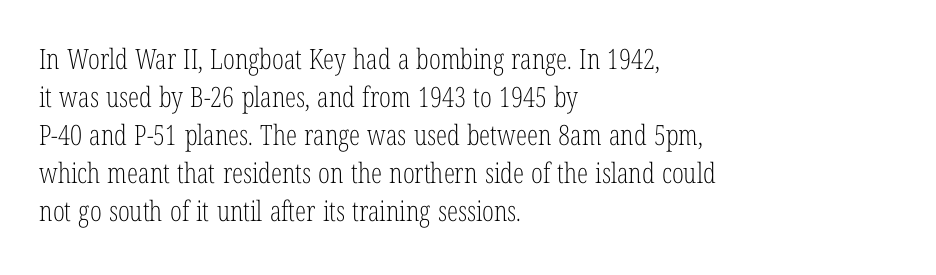
Every stem runs plumb, perpendicular to the baseline. The face looks like a standard text weight, possibly lighter. Note the varied advance widths — an 'i' is clearly narrower than an 'm'. No word sits above an underline.
